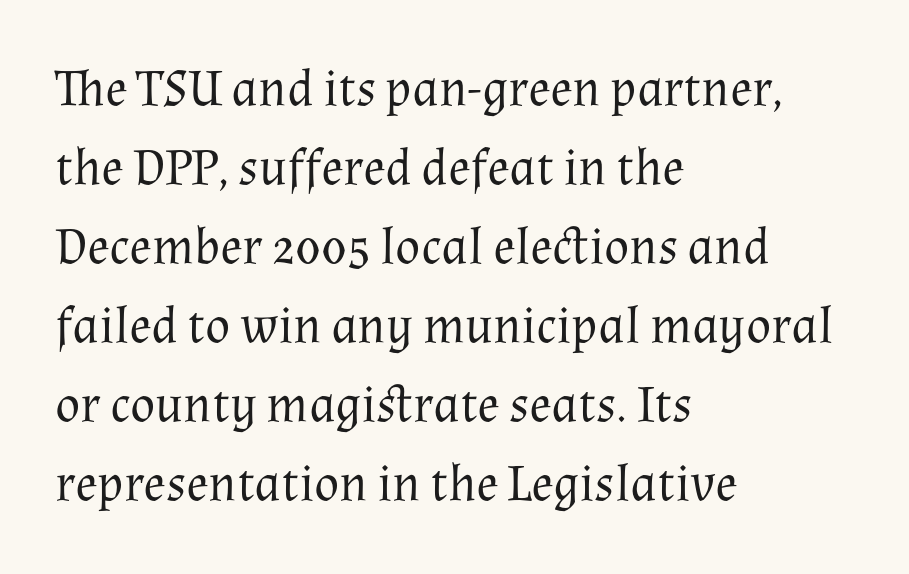
Note the varied advance widths — an 'i' is clearly narrower than an 'm'. In terms of letterspacing, this is plain default setting. The space beneath each line is pristine and unruled. The designer left line spacing at the default.
